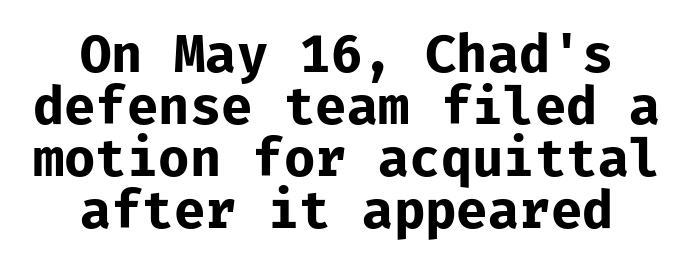
{"serif": "no", "italic": "no", "bold": "yes", "weight": "bold", "width": "normal", "stroke_contrast": "low", "x_height": "medium", "underline": "no", "align": "center", "line_spacing": "tight", "line_spacing_ratio": 1.02, "letter_spacing": "normal", "letter_spacing_em": 0.0, "glyph_px": 51}
